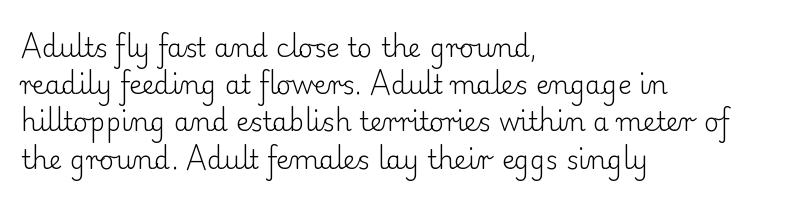
Q: Is the text bold? A: No.
Q: Is the text italic (slanted)? A: No, it is upright.
Q: Is the text underlined? A: No.
Q: How is the paragraph aligned? A: Left-aligned.
Q: Is the spacing between letters normal or unusually wide? A: Normal.
Q: Is the spacing between lines tight, normal or loose? A: Normal.
